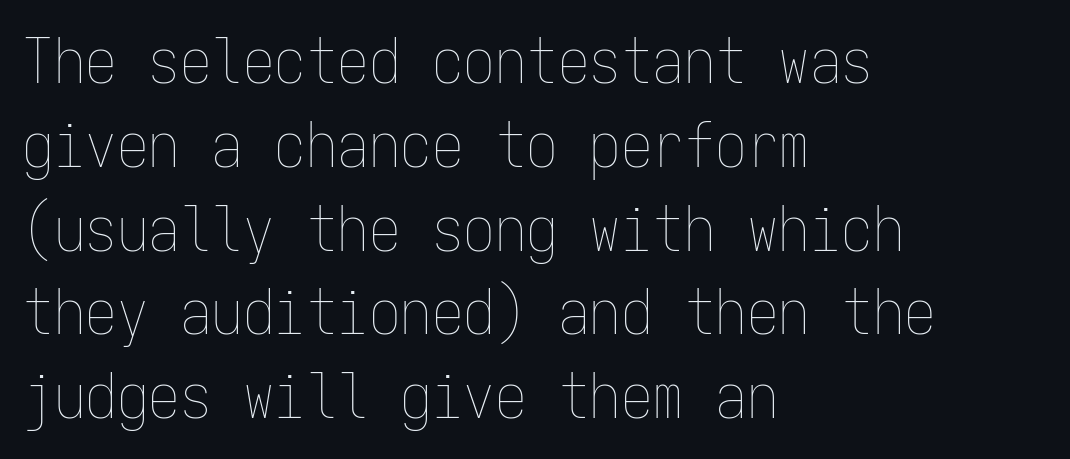
Vertical spacing — default. Ordinary non-slanted type is in use. Each letter, wide or thin by design, is forced into the same width here. The space beneath each line is pristine and unruled.
